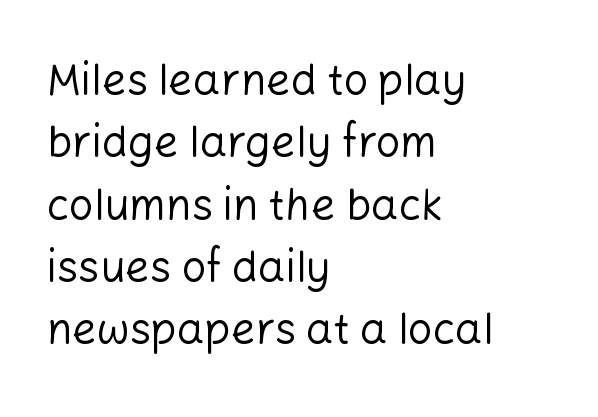
There is no visible air inserted between adjacent glyphs. When letters stand straight like this, we call the style roman or upright. Weight: regular or lighter. Students, observe: this is what conventionally led text looks like.
